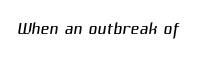
The image shows 24 px text type; set normal letter spacing, not underlined.
